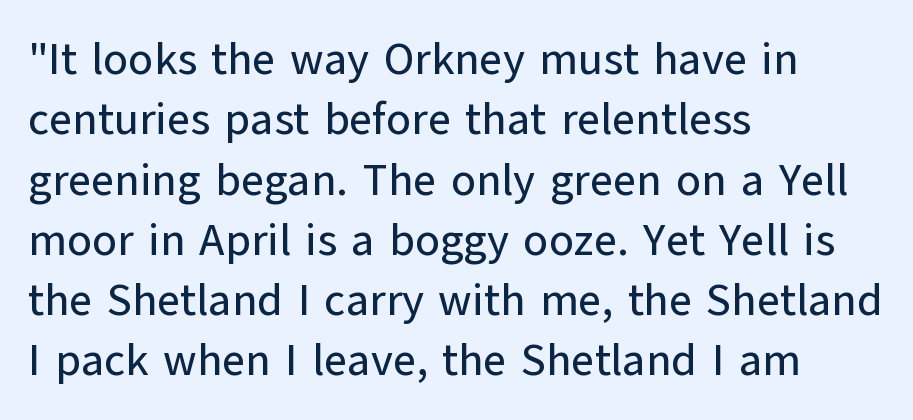
{"serif": "no", "italic": "no", "width": "normal", "stroke_contrast": "low", "x_height": "medium", "monospaced": "no", "underline": "no", "align": "left", "line_spacing": "normal", "line_spacing_ratio": 1.34, "letter_spacing": "normal", "letter_spacing_em": 0.0, "glyph_px": 45}
